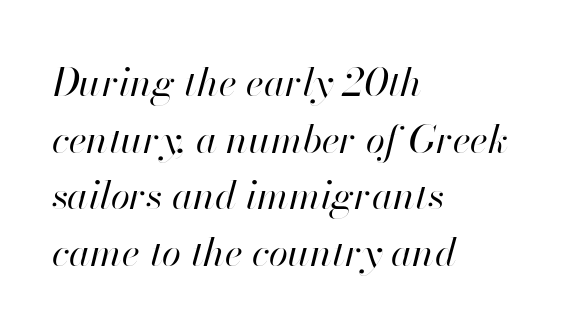
{"italic": "yes", "lean": "right", "slant_degrees": 13, "bold": "no", "weight": "regular", "width": "normal", "stroke_contrast": "high", "x_height": "small", "monospaced": "no", "underline": "no", "align": "left", "line_spacing": "normal", "line_spacing_ratio": 1.45, "letter_spacing": "normal", "letter_spacing_em": 0.0, "glyph_px": 39}
